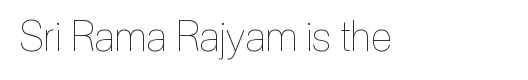
{"italic": "no", "bold": "no", "weight": "thin", "width": "condensed", "x_height": "medium", "monospaced": "no", "underline": "no", "letter_spacing": "normal", "letter_spacing_em": 0.0, "glyph_px": 41}
